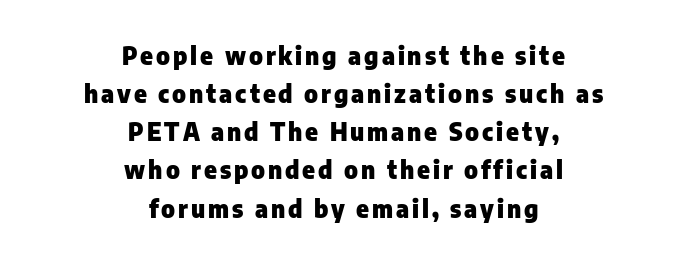
Q: Is the text bold? A: Yes.
Q: Is the text italic (slanted)? A: No, it is upright.
Q: Is the text underlined? A: No.
Q: How is the paragraph aligned? A: Centered.
Q: Is the spacing between lines tight, normal or loose? A: Normal.
